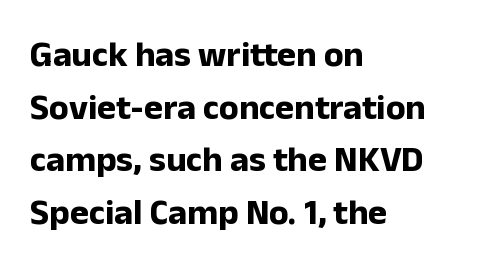
Evenly set lines give the paragraph a standard silhouette. Note: no serifs on the glyphs. The axis of the letterforms is exactly vertical. The typesetter chose a ragged-right arrangement here. Descenders hang freely into open space. A full-strength bold gives these letters their thick strokes.
